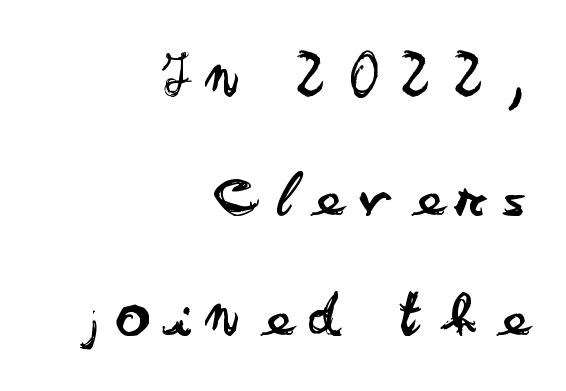
The image shows 66 px regular-weight, wide sans-serif type, upright; set right-aligned, line spacing 1.81x, unusually wide letter spacing (+0.3 em), not underlined; low stroke contrast and a small x-height.
